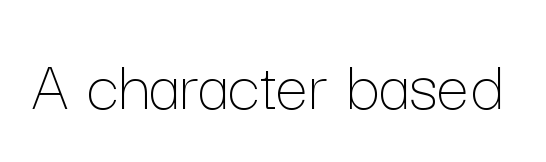
The image shows 73 px thin type, upright; set normal letter spacing, not underlined; low stroke contrast and a medium x-height.
